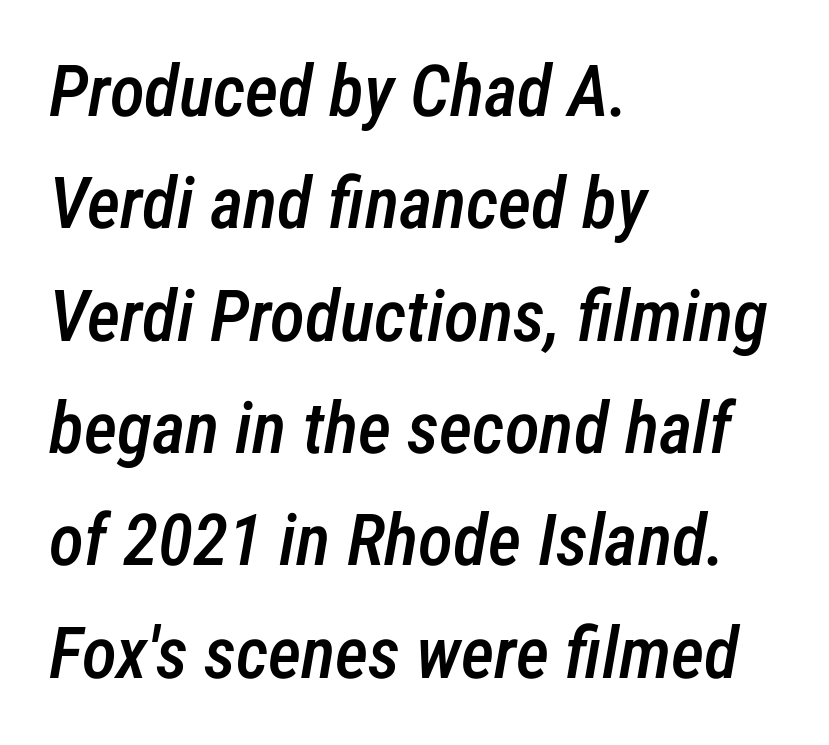
Q: Is the text bold? A: Semi-bold.
Q: Is the text italic (slanted)? A: Yes, it leans right by about 12 degrees.
Q: Is the text underlined? A: No.
Q: How is the paragraph aligned? A: Left-aligned.
Q: Is the spacing between letters normal or unusually wide? A: Normal.
Q: Is the spacing between lines tight, normal or loose? A: Normal.
Q: Width (condensed, normal, or wide)? A: Condensed.
Q: Stroke contrast? A: Low.
Q: x-height? A: Medium.
Q: Monospaced? A: No.
